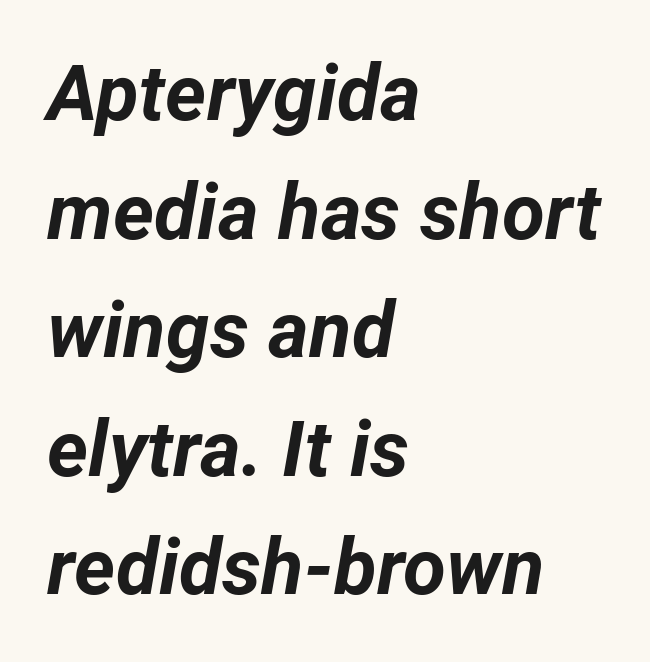
Q: Is the text bold? A: Yes.
Q: Is the text italic (slanted)? A: Yes, it leans right by about 12 degrees.
Q: Is the text underlined? A: No.
Q: How is the paragraph aligned? A: Left-aligned.
Q: Is the spacing between letters normal or unusually wide? A: Normal.
Q: Is the spacing between lines tight, normal or loose? A: Normal.
Q: Width (condensed, normal, or wide)? A: Normal.
Q: Stroke contrast? A: Low.
Q: x-height? A: Medium.
Q: Monospaced? A: No.
